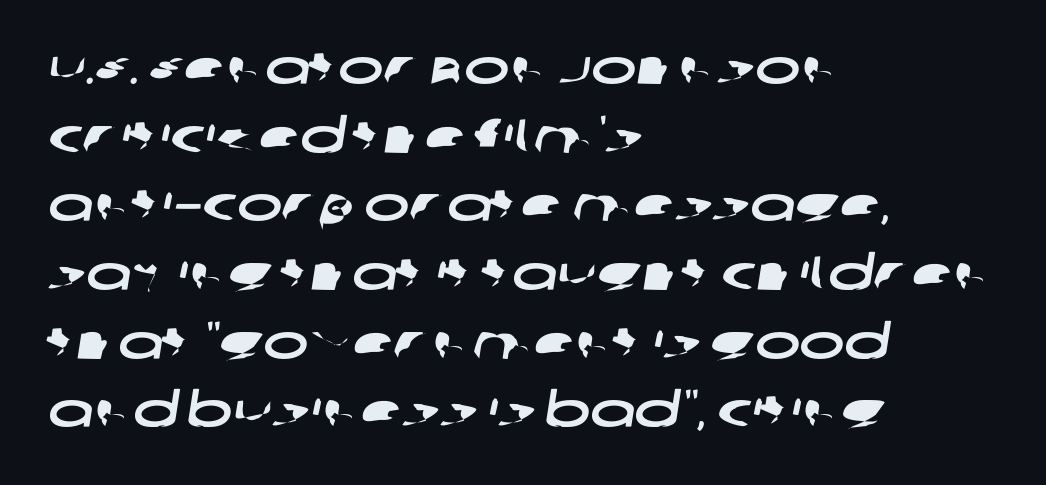
Has an underline been added? It has not. Is this a fixed-width face? No — the glyphs have proportional, varying widths. This rendering uses left alignment, leaving the right contour irregular. How are the letters spaced? Ordinarily, with no added tracking. Unlike a traditional serif, this face leaves its strokes unadorned.
